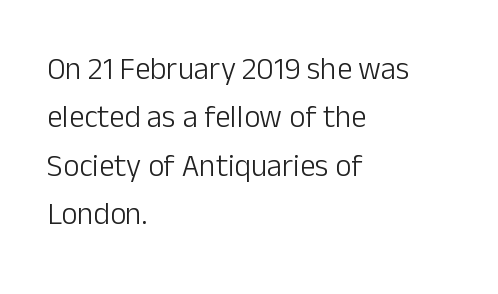
Does the lettering tilt? It doesn't — this is upright. Underlining? Definitely not there. There is no visible air inserted between adjacent glyphs. The lines sit at an ordinary, default distance from one another. Typeset ragged right — the left edge is the straight one. Do the characters align in a grid? No, the font is proportional.
